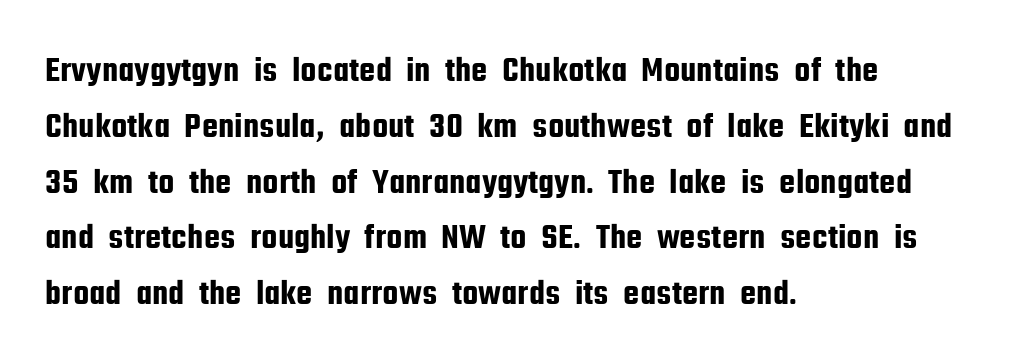
{"serif": "no", "italic": "no", "width": "condensed", "stroke_contrast": "low", "x_height": "medium", "monospaced": "no", "underline": "no", "align": "left", "line_spacing": "normal", "line_spacing_ratio": 1.55, "letter_spacing": "normal", "letter_spacing_em": 0.0, "glyph_px": 36}
